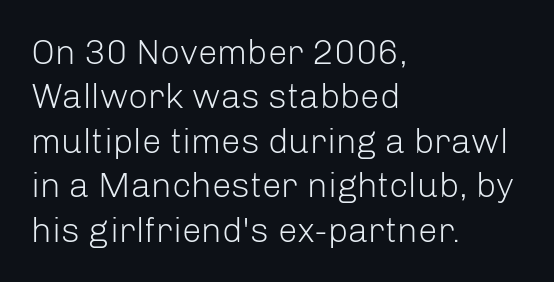
Q: Is the text bold? A: No.
Q: Is the text italic (slanted)? A: No, it is upright.
Q: Is the typeface a serif or a sans-serif typeface? A: Sans-serif.
Q: Is the text underlined? A: No.
Q: How is the paragraph aligned? A: Left-aligned.
Q: Is the spacing between letters normal or unusually wide? A: Normal.
Q: Is the spacing between lines tight, normal or loose? A: Normal.
Q: Width (condensed, normal, or wide)? A: Normal.
Q: Stroke contrast? A: Low.
Q: x-height? A: Medium.
Q: Monospaced? A: No.
